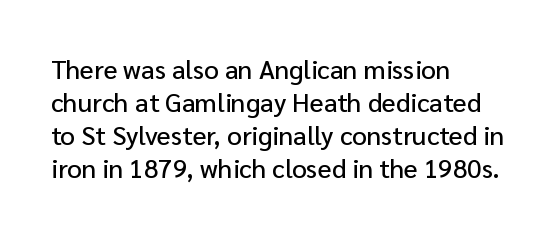
Q: Is the text italic (slanted)? A: No, it is upright.
Q: Is the text underlined? A: No.
Q: How is the paragraph aligned? A: Left-aligned.
Q: Is the spacing between letters normal or unusually wide? A: Normal.
Q: Is the spacing between lines tight, normal or loose? A: Normal.
